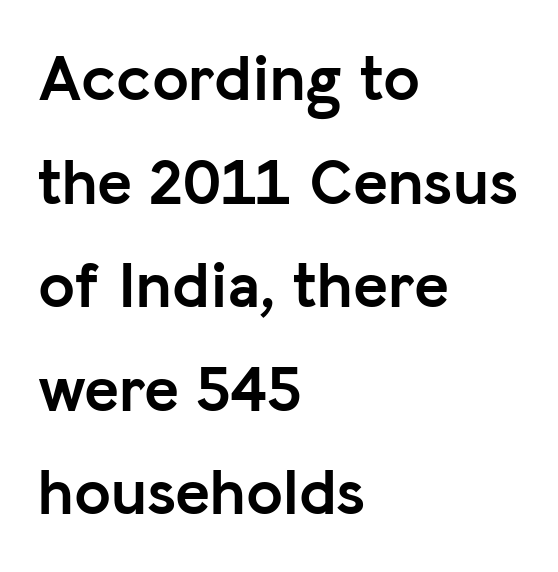
The image shows 66 px semibold sans-serif type, upright; set left-aligned, normal line spacing (1.57x), normal letter spacing, not underlined; low stroke contrast and a medium x-height.
